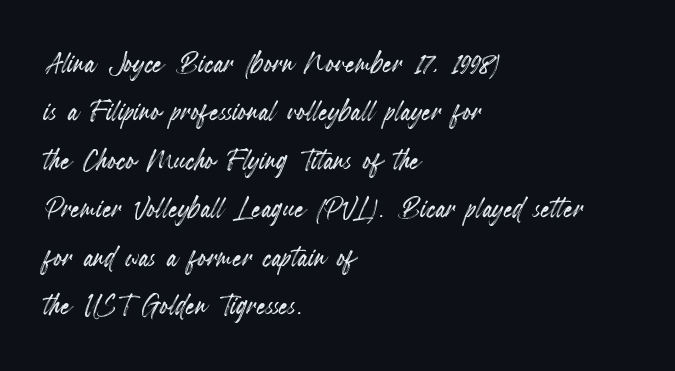
Q: Is the text italic (slanted)? A: Yes.
Q: Is the text underlined? A: No.
Q: How is the paragraph aligned? A: Left-aligned.
Q: Is the spacing between letters normal or unusually wide? A: Normal.
Q: Is the spacing between lines tight, normal or loose? A: Normal.
Q: Width (condensed, normal, or wide)? A: Condensed.
Q: x-height? A: Small.
Q: Monospaced? A: No.
